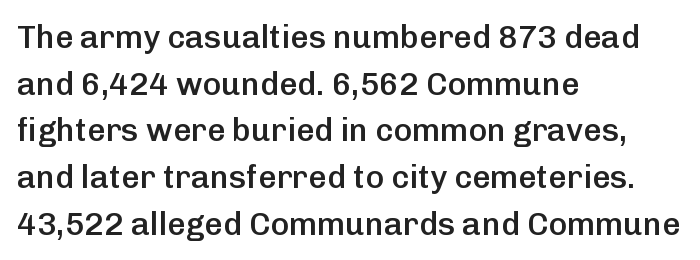
{"serif": "no", "italic": "no", "bold": "semi", "weight": "semibold", "width": "normal", "stroke_contrast": "low", "x_height": "medium", "monospaced": "no", "underline": "no", "align": "left", "line_spacing": "normal", "line_spacing_ratio": 1.46, "letter_spacing": "normal", "letter_spacing_em": 0.0, "glyph_px": 32}
